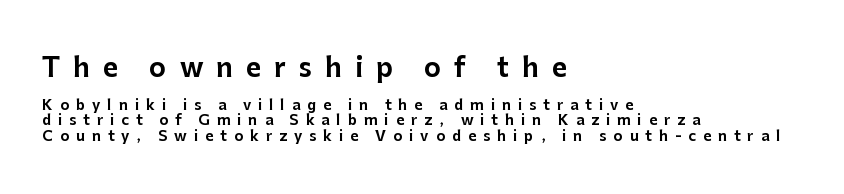
The image shows 26 px text type, upright; set left-aligned, tight line spacing (1.09x), unusually wide letter spacing (+0.5 em), not underlined; the first (top) block is 1.86x larger.
